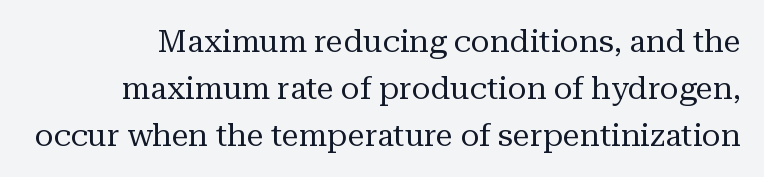
Is this a sans? No — the strokes have serifs. If you drew a line through each stem, it would be perfectly vertical. The foot of each line stays bare and open. The face looks like a standard text weight, possibly lighter. There is no visible air inserted between adjacent glyphs.
